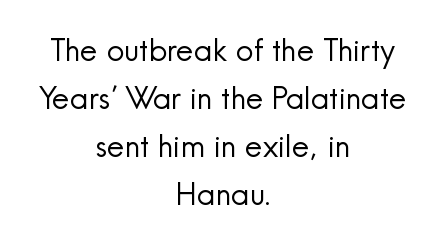
Q: Is the text bold? A: No.
Q: Is the text italic (slanted)? A: No, it is upright.
Q: Is the typeface a serif or a sans-serif typeface? A: Sans-serif.
Q: Is the text underlined? A: No.
Q: How is the paragraph aligned? A: Centered.
Q: Is the spacing between letters normal or unusually wide? A: Normal.
Q: Is the spacing between lines tight, normal or loose? A: Normal.
Q: Width (condensed, normal, or wide)? A: Normal.
Q: x-height? A: Small.
Q: Monospaced? A: No.
